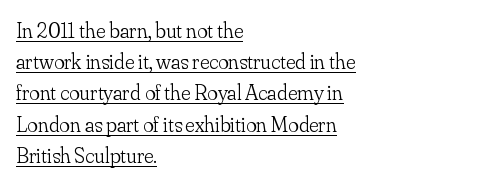
{"italic": "no", "bold": "no", "underline": "yes", "align": "left", "line_spacing": "normal", "line_spacing_ratio": 1.42, "letter_spacing": "normal", "letter_spacing_em": 0.0, "glyph_px": 22}
